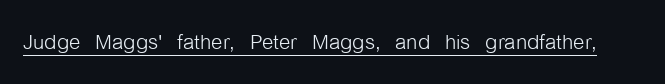
Q: Is the text bold? A: No.
Q: Is the text italic (slanted)? A: No, it is upright.
Q: Is the typeface a serif or a sans-serif typeface? A: Sans-serif.
Q: Is the text underlined? A: Yes.
Q: Is the spacing between letters normal or unusually wide? A: Normal.
Q: Width (condensed, normal, or wide)? A: Condensed.
Q: Stroke contrast? A: Low.
Q: x-height? A: Medium.
Q: Monospaced? A: No.
